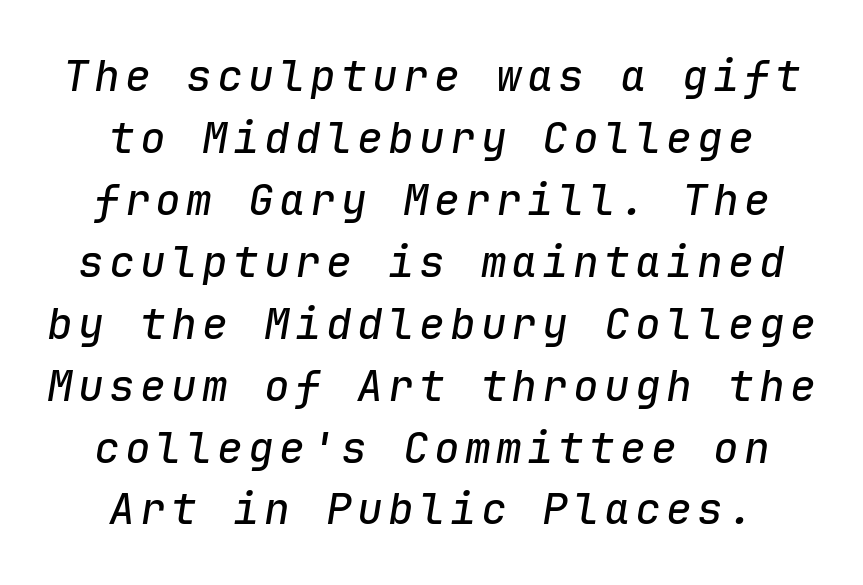
The image shows 43 px text type, italic (leaning right), monospaced; set centered, normal line spacing (1.44x), not underlined; low stroke contrast and a medium x-height.
